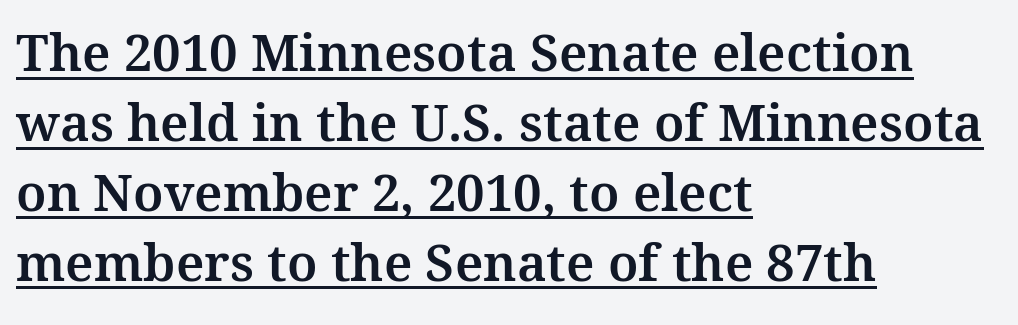
Q: Is the text italic (slanted)? A: No, it is upright.
Q: Is the typeface a serif or a sans-serif typeface? A: Serif.
Q: Is the text underlined? A: Yes.
Q: How is the paragraph aligned? A: Left-aligned.
Q: Is the spacing between letters normal or unusually wide? A: Normal.
Q: Is the spacing between lines tight, normal or loose? A: Normal.
Q: Width (condensed, normal, or wide)? A: Normal.
Q: Stroke contrast? A: Medium.
Q: x-height? A: Medium.
Q: Monospaced? A: No.
